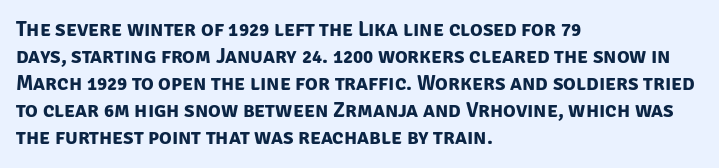
Q: Is the text bold? A: Yes.
Q: Is the text underlined? A: No.
Q: How is the paragraph aligned? A: Left-aligned.
Q: Is the spacing between letters normal or unusually wide? A: Normal.
Q: Is the spacing between lines tight, normal or loose? A: Normal.
